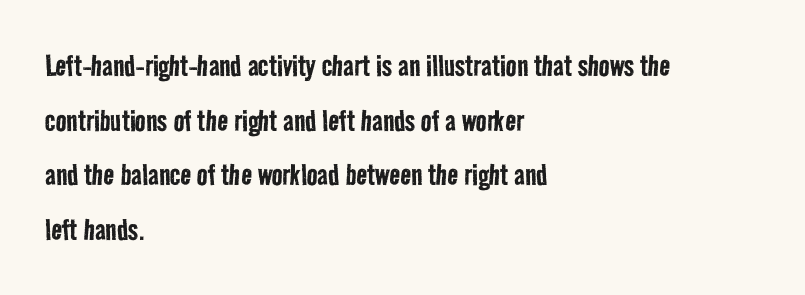
The image shows 36 px regular-weight, condensed sans-serif type; set left-aligned, normal line spacing (1.52x), normal letter spacing, not underlined; low stroke contrast and a medium x-height.
